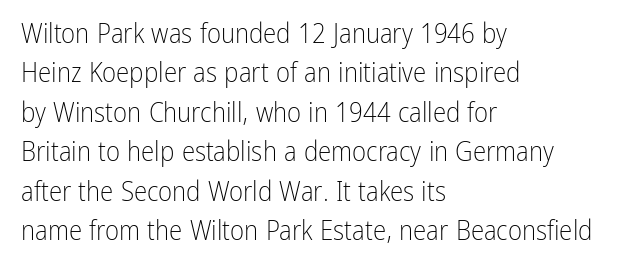
Q: Is the text bold? A: No.
Q: Is the text italic (slanted)? A: No, it is upright.
Q: Is the text underlined? A: No.
Q: How is the paragraph aligned? A: Left-aligned.
Q: Is the spacing between letters normal or unusually wide? A: Normal.
Q: Is the spacing between lines tight, normal or loose? A: Normal.
